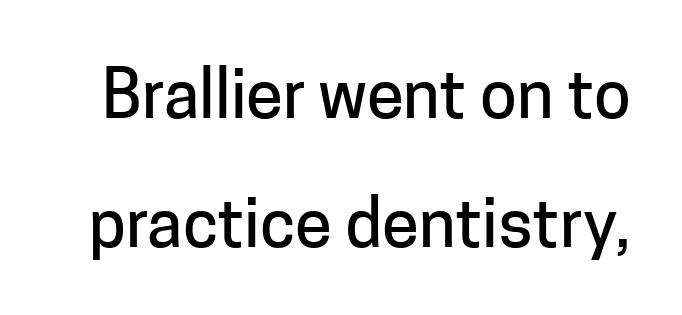
Q: Is the text italic (slanted)? A: No, it is upright.
Q: Is the typeface a serif or a sans-serif typeface? A: Sans-serif.
Q: Is the text underlined? A: No.
Q: Is the spacing between letters normal or unusually wide? A: Normal.
Q: Is the spacing between lines tight, normal or loose? A: Loose.
Q: Width (condensed, normal, or wide)? A: Normal.
Q: Stroke contrast? A: Low.
Q: x-height? A: Medium.
Q: Monospaced? A: No.
